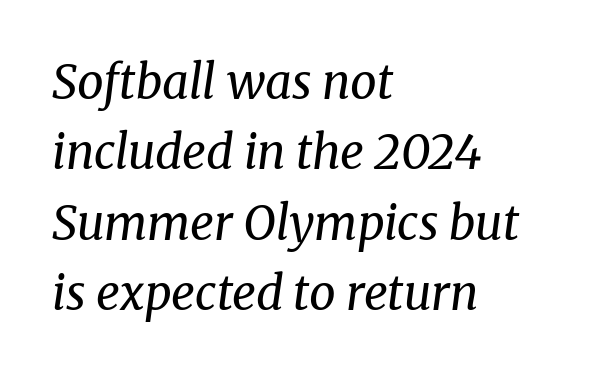
{"serif": "yes", "italic": "yes", "lean": "right", "slant_degrees": 8, "bold": "no", "weight": "regular", "width": "normal", "stroke_contrast": "medium", "x_height": "medium", "monospaced": "no", "underline": "no", "align": "left", "line_spacing": "normal", "line_spacing_ratio": 1.5, "letter_spacing": "normal", "letter_spacing_em": 0.0, "glyph_px": 47}
